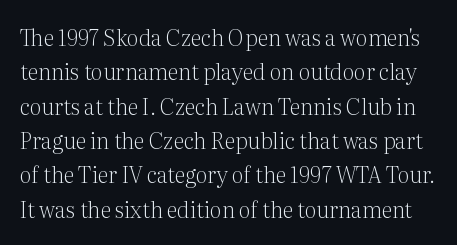
The image shows 22 px text type, upright; set normal line spacing (1.56x), normal letter spacing, not underlined.
